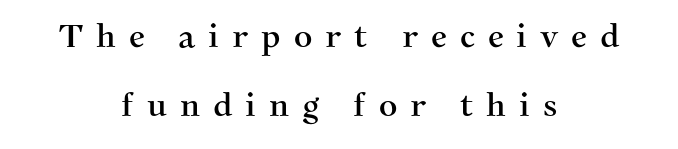
{"serif": "yes", "italic": "no", "width": "normal", "stroke_contrast": "medium", "x_height": "medium", "monospaced": "no", "underline": "no", "align": "center", "line_spacing": "loose", "line_spacing_ratio": 2.16, "letter_spacing": "wide", "letter_spacing_em": 0.4, "glyph_px": 32}
